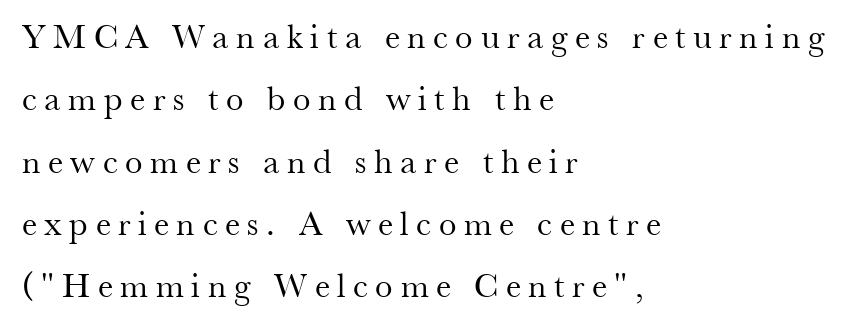
The image shows 35 px regular-weight serif type, upright; set left-aligned, line spacing 1.78x, unusually wide letter spacing (+0.22 em), not underlined; medium stroke contrast and a small x-height.
